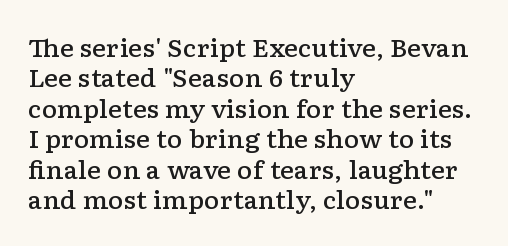
The image shows 24 px text type, upright; set left-aligned, normal line spacing (1.27x), normal letter spacing, not underlined.
